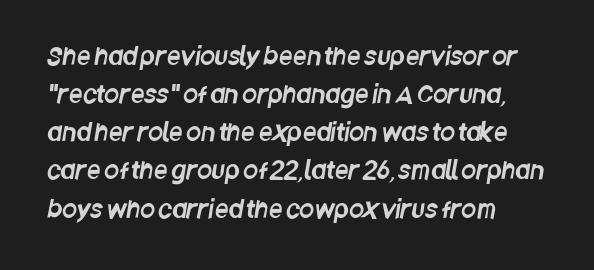
Q: Is the text underlined? A: No.
Q: How is the paragraph aligned? A: Left-aligned.
Q: Is the spacing between letters normal or unusually wide? A: Normal.
Q: Is the spacing between lines tight, normal or loose? A: Normal.
